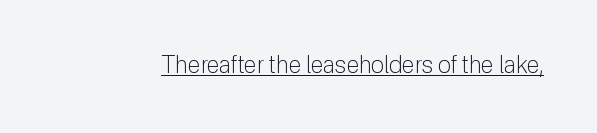
Underlined type. When letters stand straight like this, we call the style roman or upright. The line texture is even and compact thanks to regular tracking. The strokes carry an ordinary text weight at most.
